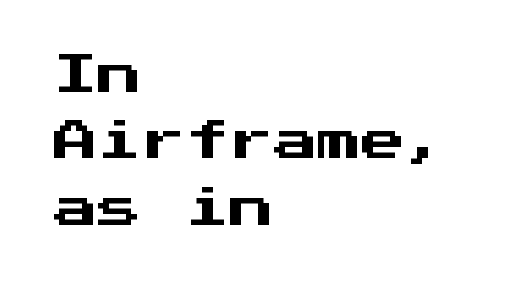
Reading down the block, your eye returns to a fixed left position each line. Nothing sits at the stroke ends, so this counts as sans-serif. A typesetter would call this monospace, since all characters share one set width. Underline: absent.
